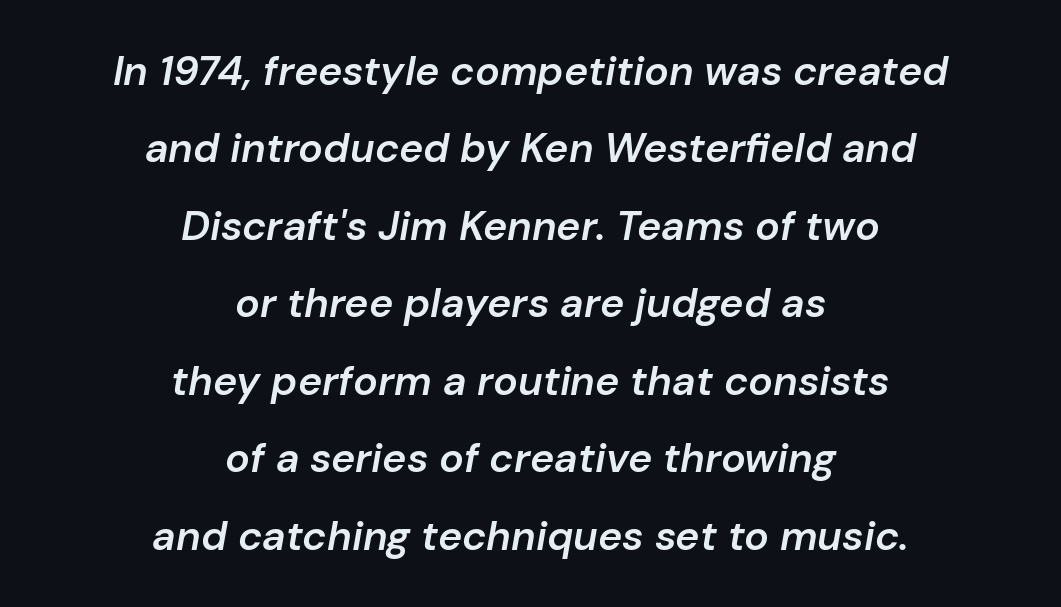
Q: Is the text bold? A: Semi-bold.
Q: Is the text italic (slanted)? A: Yes, it leans right by about 10 degrees.
Q: Is the text underlined? A: No.
Q: How is the paragraph aligned? A: Centered.
Q: Is the spacing between letters normal or unusually wide? A: Normal.
Q: Width (condensed, normal, or wide)? A: Normal.
Q: Stroke contrast? A: Low.
Q: x-height? A: Medium.
Q: Monospaced? A: No.
